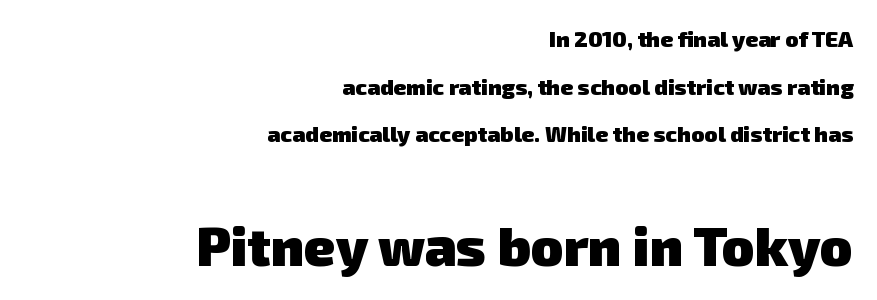
The image shows 54 px heavy sans-serif type; set right-aligned, loose line spacing (2.16x), normal letter spacing, not underlined; the second (bottom) block is 2.45x larger; low stroke contrast and a medium x-height.
